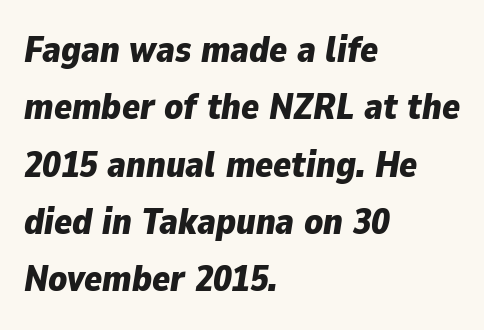
The image shows 37 px bold type, italic (leaning right); set left-aligned, normal line spacing (1.55x), normal letter spacing, not underlined; low stroke contrast and a medium x-height.
